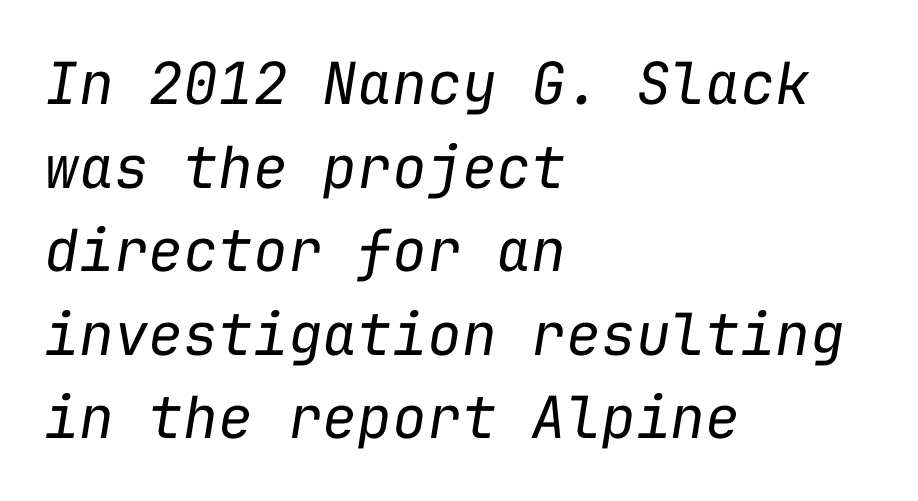
Q: Is the text bold? A: No.
Q: Is the text italic (slanted)? A: Yes, it leans right by about 9 degrees.
Q: Is the text underlined? A: No.
Q: How is the paragraph aligned? A: Left-aligned.
Q: Is the spacing between letters normal or unusually wide? A: Normal.
Q: Is the spacing between lines tight, normal or loose? A: Normal.
Q: Width (condensed, normal, or wide)? A: Normal.
Q: Stroke contrast? A: Low.
Q: x-height? A: Medium.
Q: Monospaced? A: Yes.
